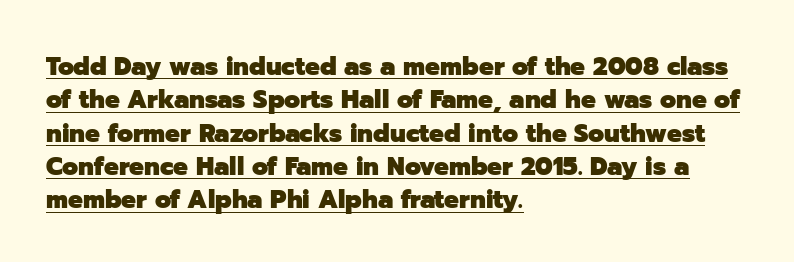
{"italic": "no", "bold": "yes", "underline": "yes", "align": "left", "line_spacing": "normal", "line_spacing_ratio": 1.28, "letter_spacing": "normal", "letter_spacing_em": 0.0, "glyph_px": 26}
